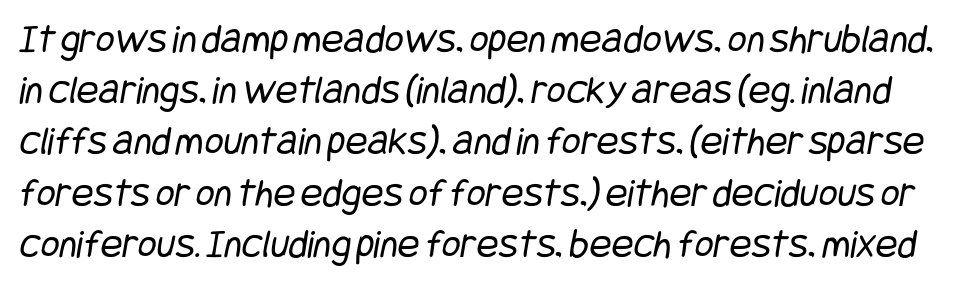
Q: Is the text bold? A: No.
Q: Is the typeface a serif or a sans-serif typeface? A: Sans-serif.
Q: Is the text underlined? A: No.
Q: Is the spacing between letters normal or unusually wide? A: Normal.
Q: Is the spacing between lines tight, normal or loose? A: Normal.
Q: Width (condensed, normal, or wide)? A: Condensed.
Q: Stroke contrast? A: Low.
Q: x-height? A: Large.
